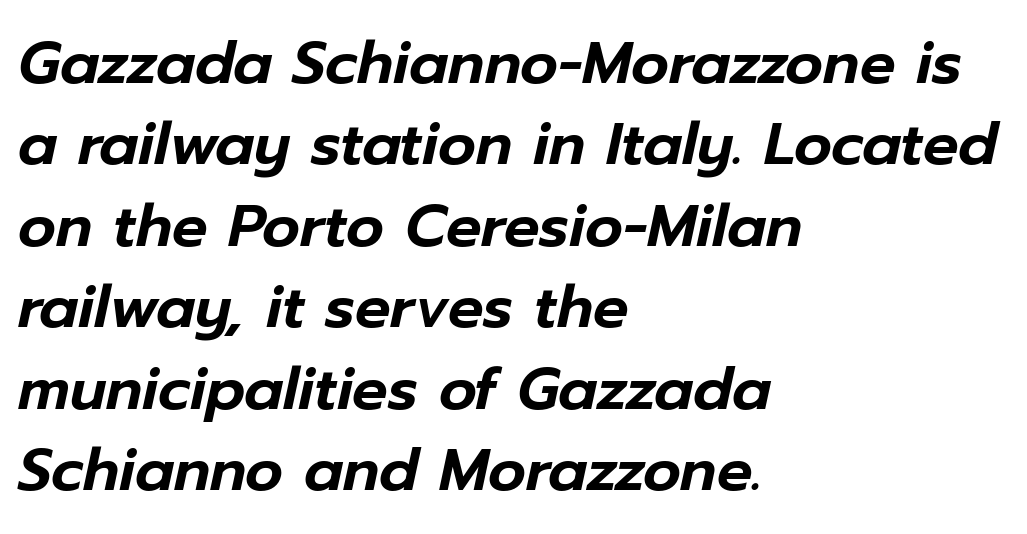
{"italic": "yes", "lean": "right", "slant_degrees": 12, "width": "normal", "stroke_contrast": "low", "x_height": "medium", "monospaced": "no", "underline": "no", "align": "left", "line_spacing": "normal", "line_spacing_ratio": 1.38, "letter_spacing": "normal", "letter_spacing_em": 0.0, "glyph_px": 59}
